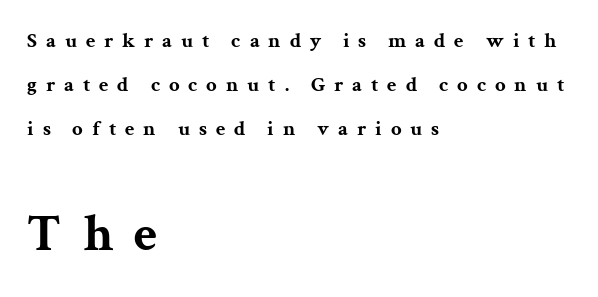
Q: Is the text bold? A: Yes.
Q: Is the text italic (slanted)? A: No, it is upright.
Q: Is the typeface a serif or a sans-serif typeface? A: Serif.
Q: Is the text underlined? A: No.
Q: How is the paragraph aligned? A: Left-aligned.
Q: Is the spacing between letters normal or unusually wide? A: Unusually wide.
Q: Is the spacing between lines tight, normal or loose? A: Loose.
Q: Which block of text is set in a larger size, the first (top) or the second (bottom)? A: The second (bottom) one.
Q: Width (condensed, normal, or wide)? A: Wide.
Q: Stroke contrast? A: Medium.
Q: x-height? A: Medium.
Q: Monospaced? A: No.
